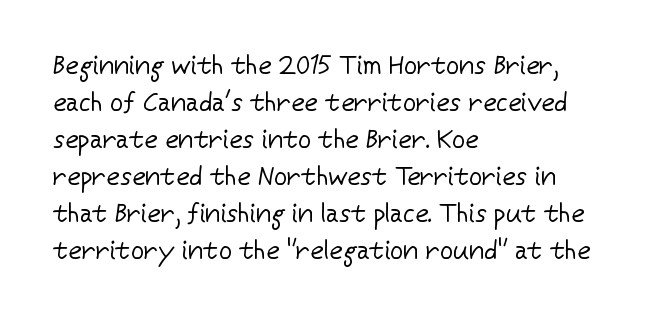
Rule under the text: the space is simply empty. The tracking reads as untouched default to a designer's eye. Compared with a typical body face, this is equally light or lighter still. A student would call this left alignment; a typographer would say flush left, rag right. The rows are spaced the way most documents space them.
